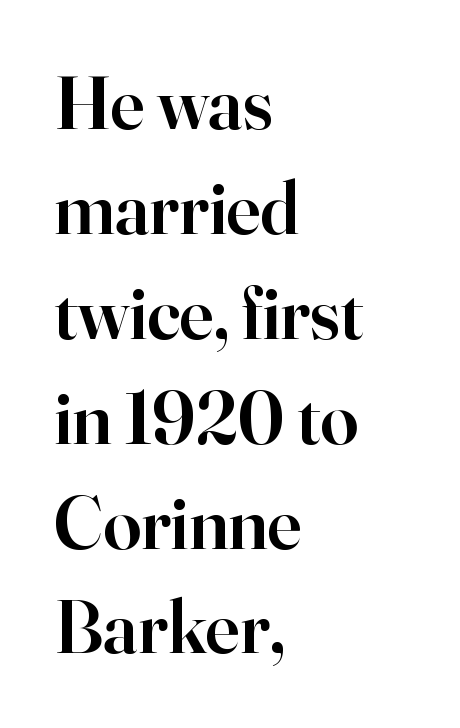
The image shows 76 px semibold serif type, upright; set left-aligned, normal line spacing (1.38x), normal letter spacing, not underlined; high stroke contrast and a small x-height.
